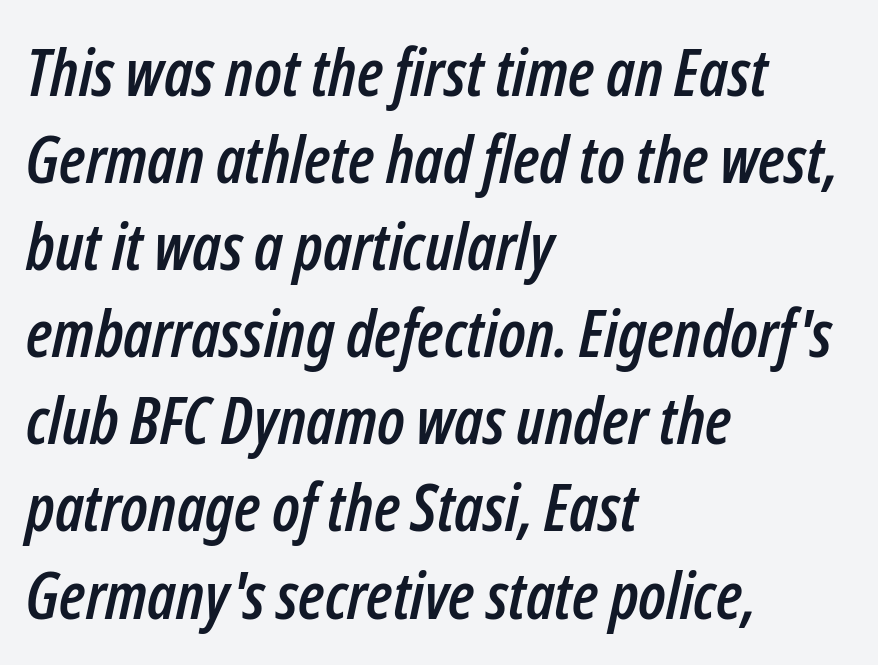
A typesetter would mark this as italic. Where is the straight margin? On the left. Is this a fixed-width face? No — the glyphs have proportional, varying widths. Quick note: underline off.
